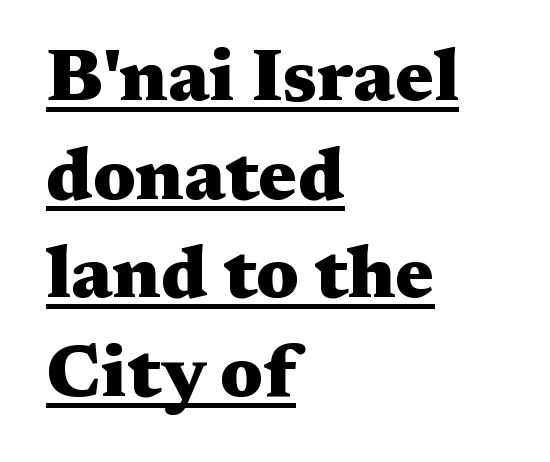
{"serif": "yes", "italic": "no", "bold": "yes", "weight": "heavy", "width": "wide", "stroke_contrast": "medium", "x_height": "medium", "monospaced": "no", "underline": "yes", "align": "left", "line_spacing": "normal", "line_spacing_ratio": 1.35, "letter_spacing": "normal", "letter_spacing_em": 0.0, "glyph_px": 73}
